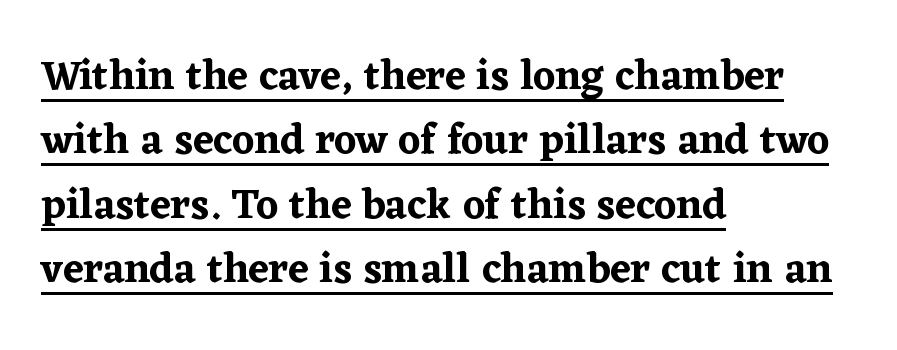
The image shows 42 px serif type, upright; set left-aligned, normal line spacing (1.53x), normal letter spacing, underlined; low stroke contrast and a medium x-height.
